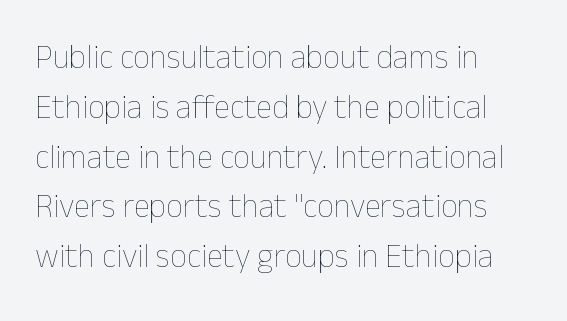
{"italic": "no", "bold": "no", "weight": "thin", "width": "normal", "stroke_contrast": "low", "x_height": "medium", "monospaced": "no", "underline": "no", "align": "left", "line_spacing": "normal", "line_spacing_ratio": 1.51, "letter_spacing": "normal", "letter_spacing_em": 0.0, "glyph_px": 33}
